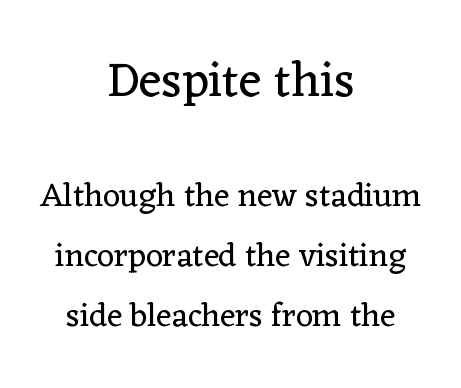
Anything drawn beneath the words? Only blank space. A centered setting, common on invitations and titles, is used for this passage. The letterforms sit at book weight or below. The gaps between neighbouring characters are ordinary and unremarkable. The typeface chosen for these lines features serifs.
